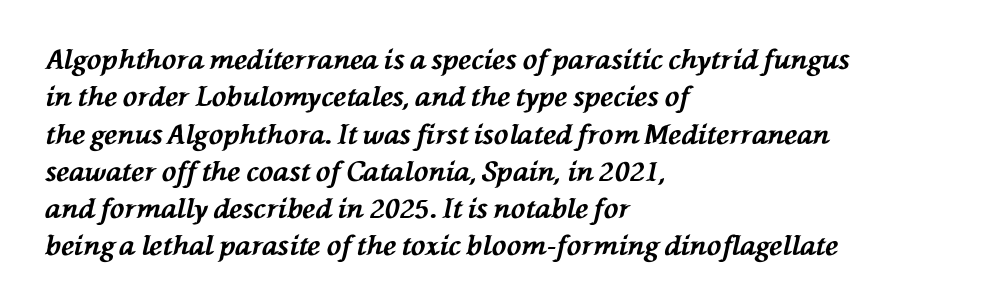
The image shows 27 px bold type, italic (leaning left); set left-aligned, normal line spacing (1.38x), normal letter spacing, not underlined.
